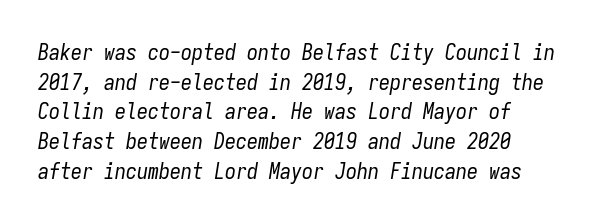
The rows are spaced the way most documents space them. The whole block is typeset with a tilt. You could call the tracking neutral — neither tight nor loose. The strokes carry an ordinary text weight at most.
